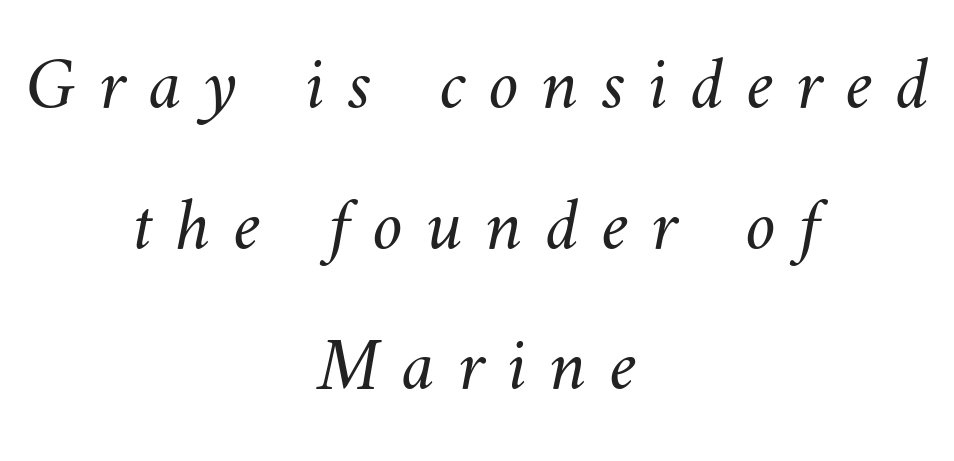
{"bold": "no", "weight": "light", "width": "normal", "stroke_contrast": "medium", "x_height": "small", "monospaced": "no", "underline": "no", "align": "center", "line_spacing_ratio": 1.85, "letter_spacing": "wide", "letter_spacing_em": 0.3, "glyph_px": 76}
